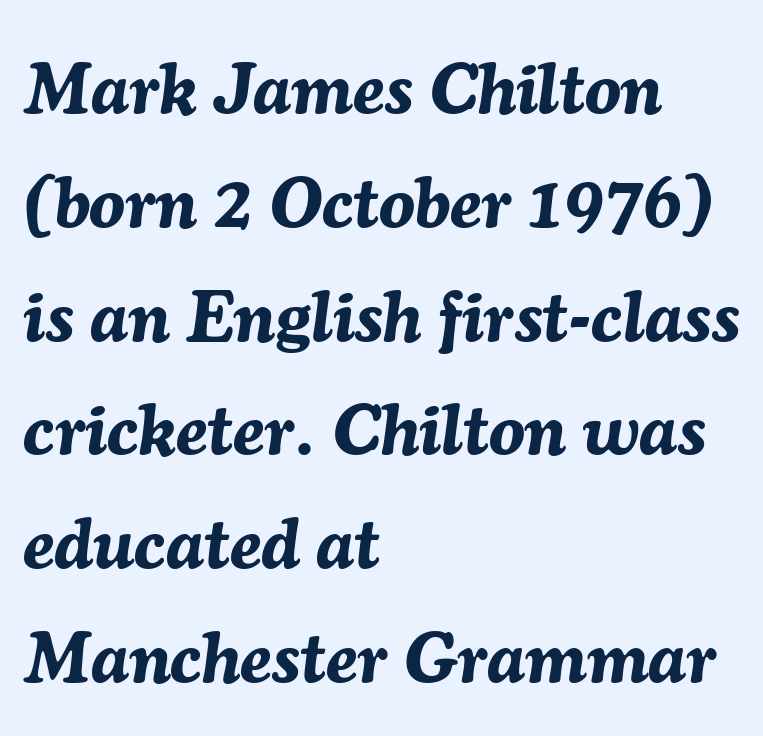
{"italic": "yes", "lean": "right", "slant_degrees": 7, "bold": "yes", "weight": "bold", "width": "normal", "stroke_contrast": "medium", "x_height": "medium", "monospaced": "no", "underline": "no", "align": "left", "line_spacing": "normal", "line_spacing_ratio": 1.58, "letter_spacing": "normal", "letter_spacing_em": 0.0, "glyph_px": 72}
